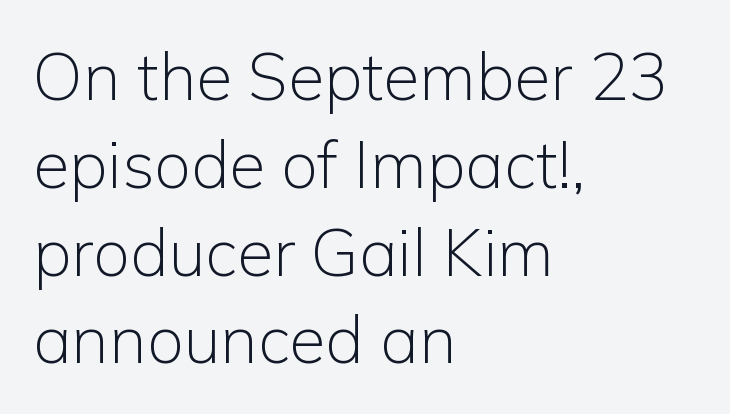
Q: Is the text bold? A: No.
Q: Is the text italic (slanted)? A: No, it is upright.
Q: Is the typeface a serif or a sans-serif typeface? A: Sans-serif.
Q: Is the text underlined? A: No.
Q: How is the paragraph aligned? A: Left-aligned.
Q: Is the spacing between letters normal or unusually wide? A: Normal.
Q: Is the spacing between lines tight, normal or loose? A: Normal.
Q: Width (condensed, normal, or wide)? A: Normal.
Q: Stroke contrast? A: Low.
Q: x-height? A: Medium.
Q: Monospaced? A: No.
